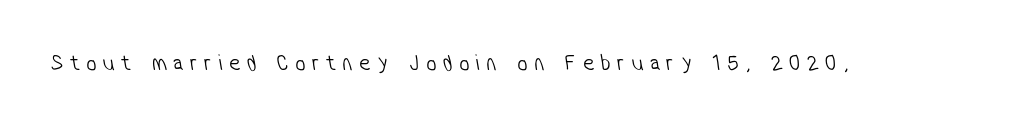
The image shows 23 px text type; set unusually wide letter spacing (+0.28 em), not underlined.
